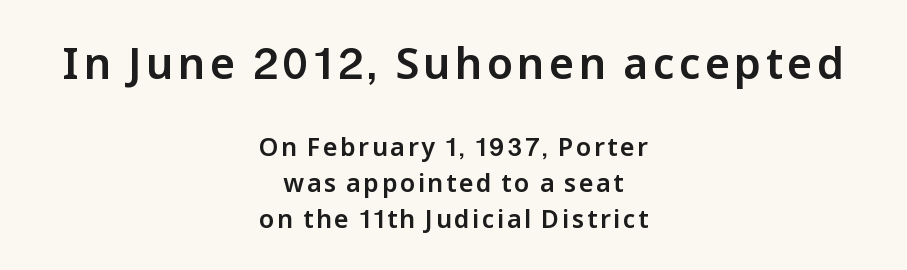
The block sitting higher on the canvas is the one with enlarged characters. The face used here is proportionally spaced, like ordinary book or web type. No word sits above an underline. These lines are centered, leaving both edges ragged.
